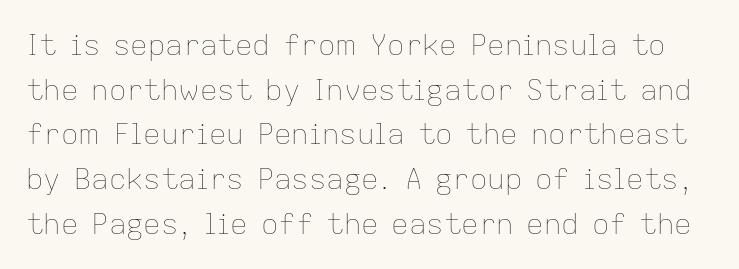
Q: Is the text bold? A: No.
Q: Is the text italic (slanted)? A: No, it is upright.
Q: Is the text underlined? A: No.
Q: Is the spacing between letters normal or unusually wide? A: Normal.
Q: Is the spacing between lines tight, normal or loose? A: Normal.
Q: Width (condensed, normal, or wide)? A: Normal.
Q: Stroke contrast? A: Low.
Q: x-height? A: Medium.
Q: Monospaced? A: No.
